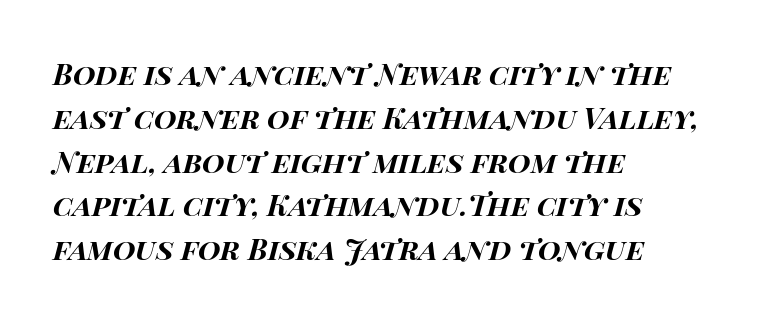
Q: Is the text bold? A: Yes.
Q: Is the text italic (slanted)? A: Yes, it leans right by about 14 degrees.
Q: Is the text underlined? A: No.
Q: How is the paragraph aligned? A: Left-aligned.
Q: Is the spacing between letters normal or unusually wide? A: Normal.
Q: Is the spacing between lines tight, normal or loose? A: Normal.
Q: Width (condensed, normal, or wide)? A: Wide.
Q: Stroke contrast? A: High.
Q: x-height? A: Large.
Q: Monospaced? A: No.
